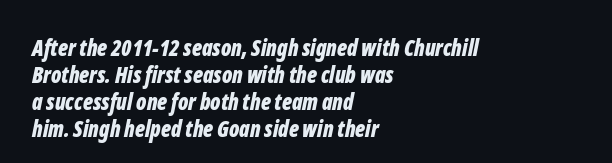
Quick note: italic. Honestly, there is no underline to notice here at all. The tracking reads as untouched default to a designer's eye. Students, this is bold: see how much ink each stroke carries. Is the block centered? No — it sits flush against the left margin.
